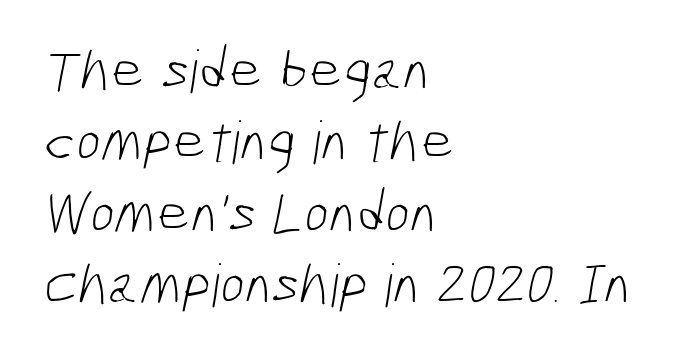
{"serif": "no", "bold": "no", "weight": "light", "width": "condensed", "stroke_contrast": "low", "x_height": "medium", "monospaced": "no", "underline": "no", "align": "left", "line_spacing_ratio": 1.21, "letter_spacing": "normal", "letter_spacing_em": 0.0, "glyph_px": 59}
